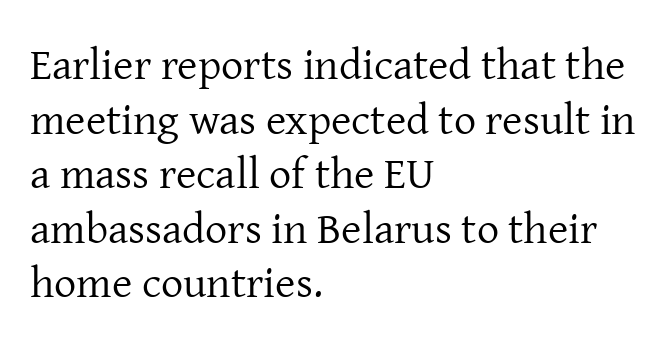
Weight class: somewhere from thin through regular. Layout note: lines flush left. Decoration check: the copy has no underline. Style check: upright. The passage shown is typed in a proportional face where columns would drift.
